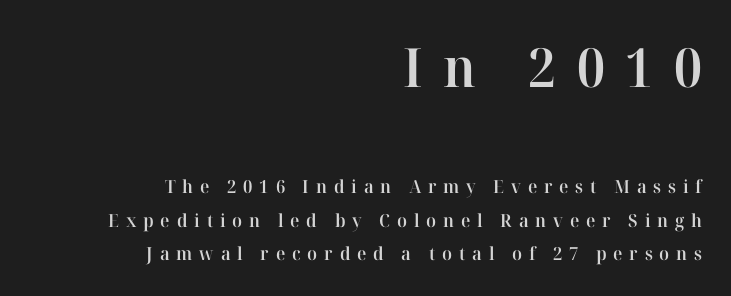
The space beneath each line is pristine and unruled. Does extra space separate the letters? Yes, quite a lot of it. In terms of weight, the rendering is demibold, just under bold. Two sizes are in play, and the larger belongs to the first block.
